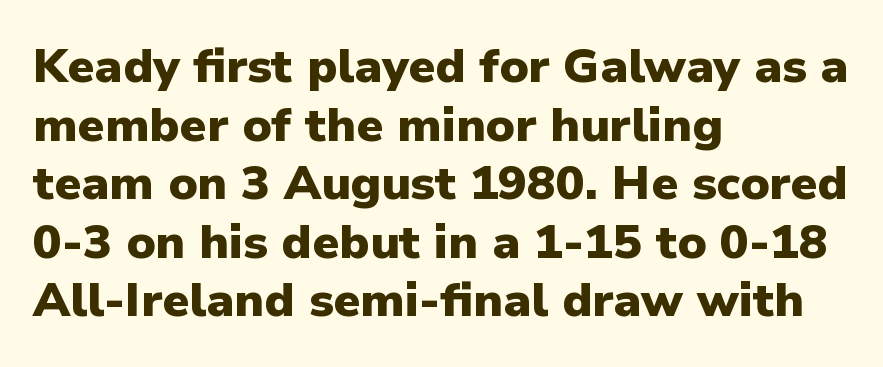
The image shows 48 px heavy sans-serif type, upright; set left-aligned, line spacing 1.22x, normal letter spacing, not underlined; low stroke contrast and a medium x-height.
